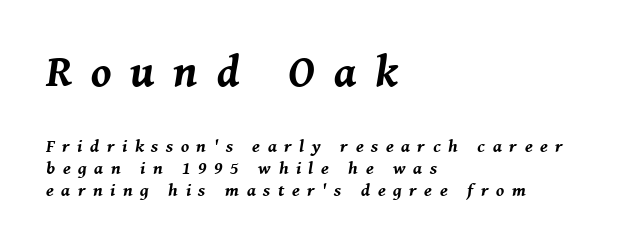
The image shows 45 px bold type, italic (leaning right); set left-aligned, line spacing 1.21x, unusually wide letter spacing (+0.42 em), not underlined; the first (top) block is 2.5x larger; medium stroke contrast and a medium x-height.
